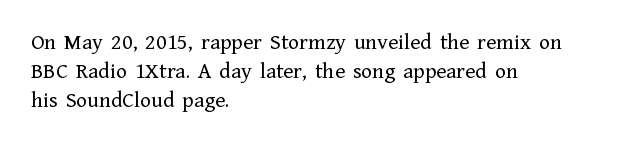
{"italic": "no", "bold": "no", "underline": "no", "align": "left", "line_spacing": "normal", "line_spacing_ratio": 1.27, "letter_spacing": "normal", "letter_spacing_em": 0.0, "glyph_px": 23}
